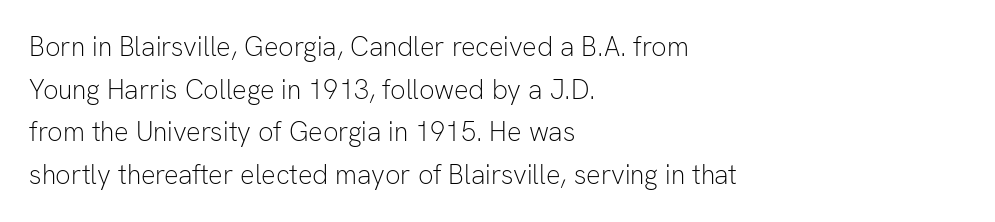
The ragged edge is on the right, which tells us the setting is flush left. Vertical strokes here are truly vertical. Heaviness? Minimal to ordinary, like unemphasized prose. Lines of text with bare space underneath.
